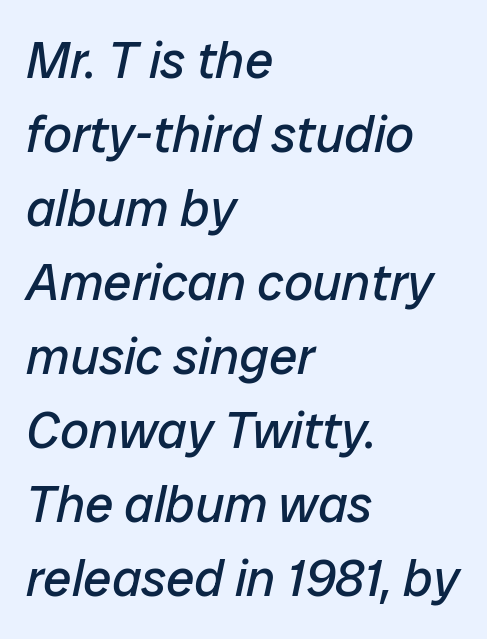
The passage is arranged the way most books set body copy — flush left. Letters rest on an invisible, unmarked baseline. In terms of posture, this sample is oblique. Think of a printed novel: that variable character pitch is what you see here. A quiet, ordinary-to-light weight characterises the typeface. Does extra space separate the letters? No, they use regular spacing.
